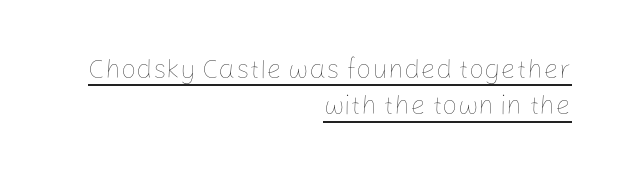
A light-to-regular cut is what we see here. Successive baselines arrive at the customary interval. Ordinary non-slanted type is in use. The ragged edge is on the left, which tells us the setting is flush right.
